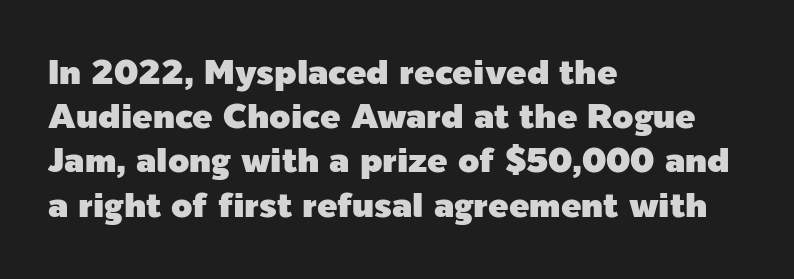
The image shows 34 px sans-serif type, upright; set left-aligned, normal line spacing (1.3x), normal letter spacing, not underlined; a medium x-height.
